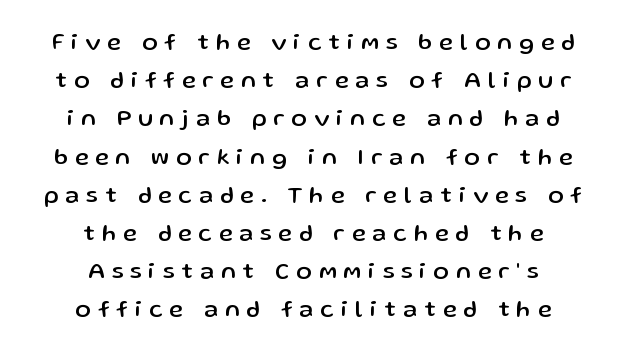
Unmarked baselines from the first word to the last. These lines were composed using upright roman letters. A student would call this center alignment; a typographer would say set centered. Observe the wide spacing: letters keep a clear distance from each other.
